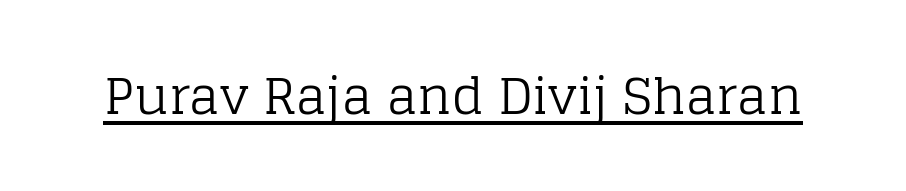
Q: Is the text bold? A: No.
Q: Is the text italic (slanted)? A: No, it is upright.
Q: Is the typeface a serif or a sans-serif typeface? A: Serif.
Q: Is the text underlined? A: Yes.
Q: Is the spacing between letters normal or unusually wide? A: Normal.
Q: Width (condensed, normal, or wide)? A: Normal.
Q: Stroke contrast? A: Low.
Q: x-height? A: Large.
Q: Monospaced? A: No.
